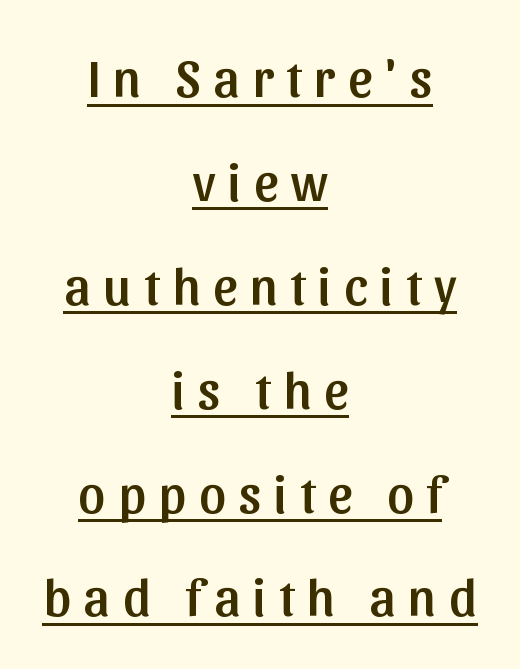
Q: Is the text italic (slanted)? A: No, it is upright.
Q: Is the typeface a serif or a sans-serif typeface? A: Sans-serif.
Q: Is the text underlined? A: Yes.
Q: How is the paragraph aligned? A: Centered.
Q: Is the spacing between letters normal or unusually wide? A: Unusually wide.
Q: Is the spacing between lines tight, normal or loose? A: Loose.
Q: Width (condensed, normal, or wide)? A: Normal.
Q: Stroke contrast? A: Low.
Q: x-height? A: Medium.
Q: Monospaced? A: No.
